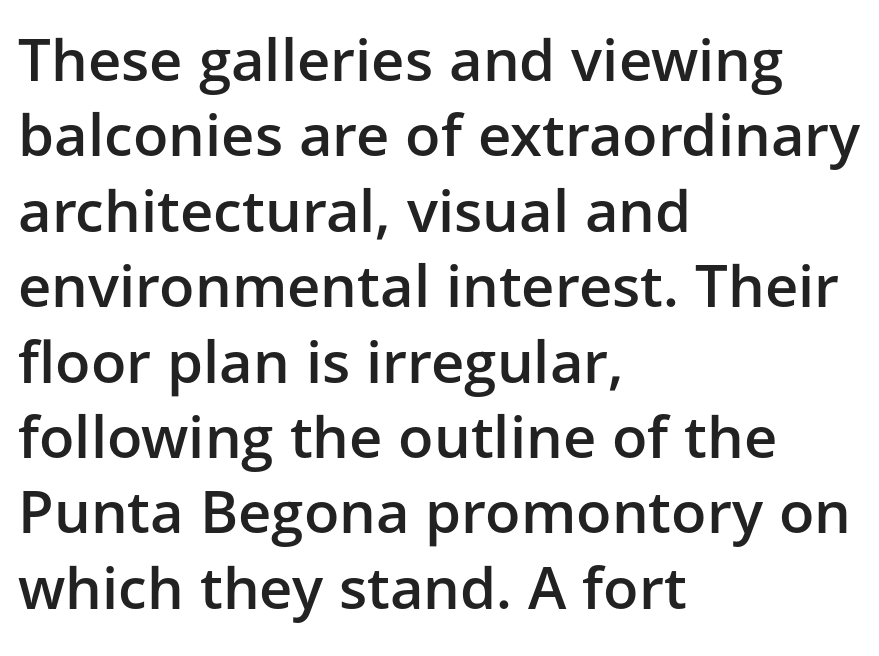
In terms of letterspacing, this is plain default setting. This sample has the flowing, uneven cadence of proportional lettering. The paragraph shown leans on its left margin. Typographic density is moderately raised because the face is semibold. Beneath every word, the page is bare. What's the leading like? Ordinary, nothing unusual.
